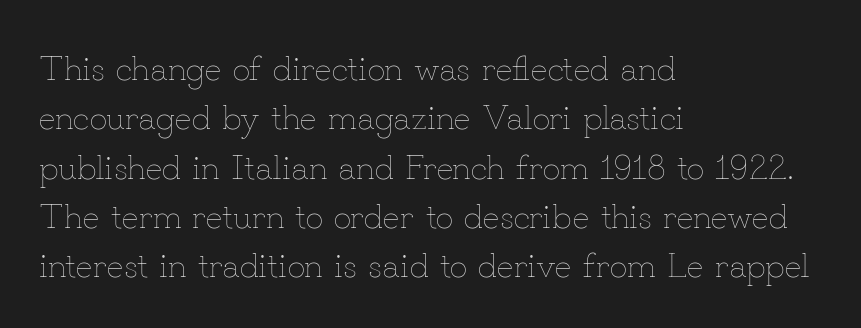
Only glyphs here, with clear space below each row. In terms of posture, this sample is upright. The passage is arranged the way most books set body copy — flush left. In terms of leading, this rendering sits right in the middle. The font is comparable to plain body text, perhaps lighter. Do the characters align in a grid? No, the font is proportional.
